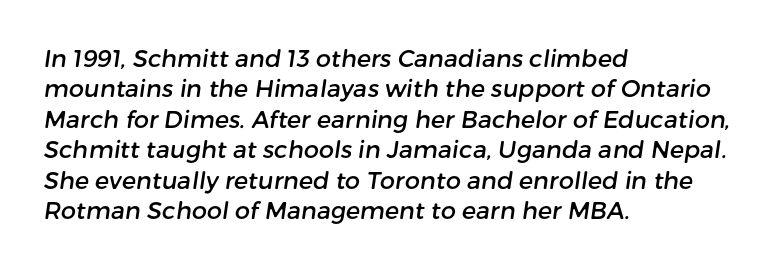
Quick note: underline off. Is the block centered? No — it sits flush against the left margin. There is no visible air inserted between adjacent glyphs. The rendering uses a moderate line-height, typical for paragraphs.
